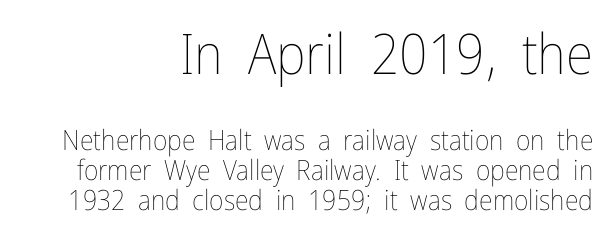
The image shows 56 px thin, condensed type, upright; set right-aligned, tight line spacing (1.06x), normal letter spacing, not underlined; the first (top) block is 2.0x larger; low stroke contrast and a medium x-height.
